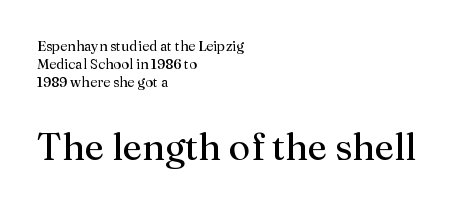
The image shows 38 px regular-weight serif type, upright; set left-aligned, normal line spacing (1.29x), normal letter spacing, not underlined; the second (bottom) block is 2.71x larger; medium stroke contrast and a medium x-height.
